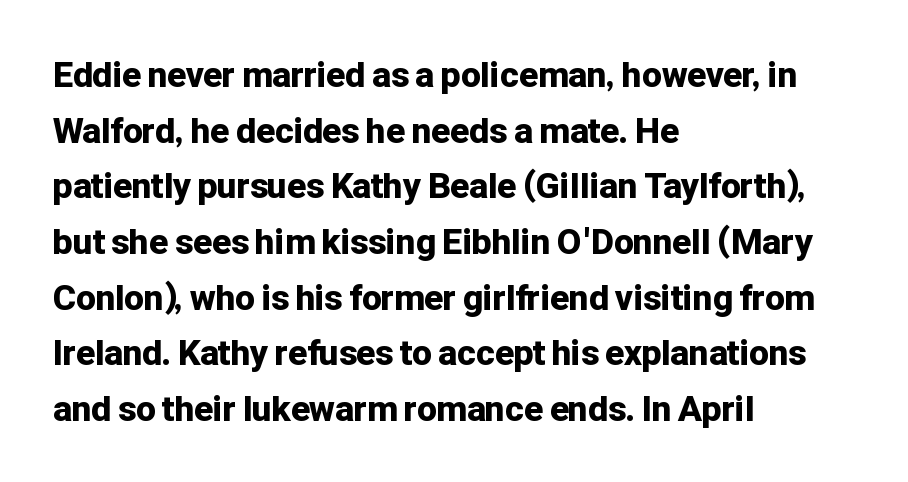
Q: Is the text bold? A: Yes.
Q: Is the text italic (slanted)? A: No, it is upright.
Q: Is the typeface a serif or a sans-serif typeface? A: Sans-serif.
Q: Is the text underlined? A: No.
Q: How is the paragraph aligned? A: Left-aligned.
Q: Is the spacing between letters normal or unusually wide? A: Normal.
Q: Is the spacing between lines tight, normal or loose? A: Normal.
Q: Width (condensed, normal, or wide)? A: Normal.
Q: Stroke contrast? A: Low.
Q: x-height? A: Medium.
Q: Monospaced? A: No.
